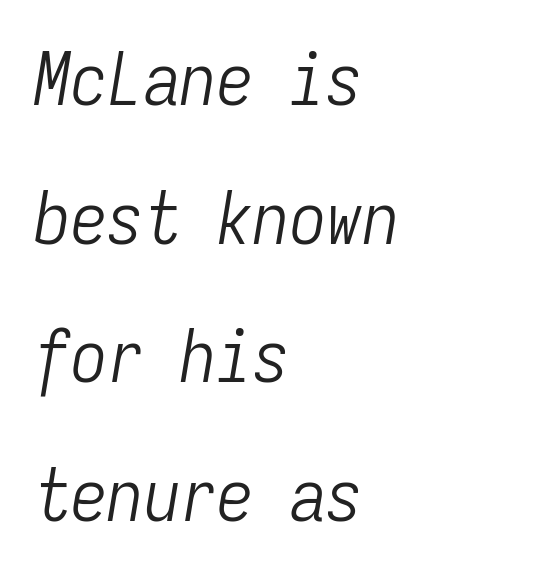
{"italic": "yes", "lean": "right", "slant_degrees": 9, "bold": "no", "weight": "light", "width": "condensed", "stroke_contrast": "low", "x_height": "medium", "monospaced": "yes", "underline": "no", "align": "left", "line_spacing": "loose", "line_spacing_ratio": 1.9, "letter_spacing": "normal", "letter_spacing_em": 0.0, "glyph_px": 73}
